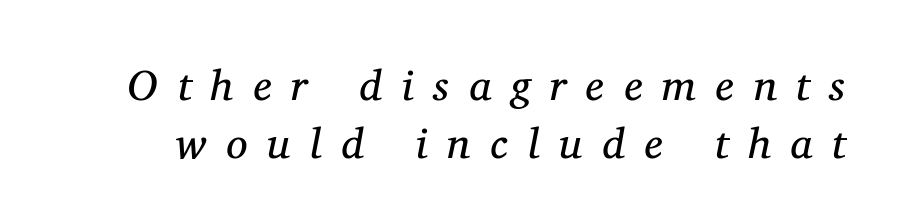
{"serif": "yes", "italic": "yes", "lean": "right", "slant_degrees": 11, "bold": "no", "weight": "regular", "width": "normal", "stroke_contrast": "medium", "x_height": "medium", "monospaced": "no", "underline": "no", "line_spacing": "normal", "line_spacing_ratio": 1.36, "letter_spacing": "wide", "letter_spacing_em": 0.46, "glyph_px": 43}
